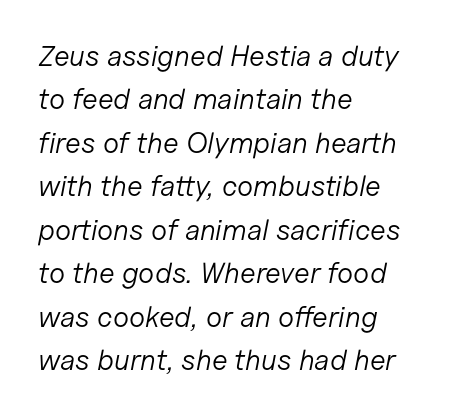
Q: Is the text bold? A: No.
Q: Is the text italic (slanted)? A: Yes, it leans right by about 11 degrees.
Q: Is the text underlined? A: No.
Q: How is the paragraph aligned? A: Left-aligned.
Q: Is the spacing between letters normal or unusually wide? A: Normal.
Q: Is the spacing between lines tight, normal or loose? A: Normal.
Q: Width (condensed, normal, or wide)? A: Normal.
Q: Stroke contrast? A: Low.
Q: x-height? A: Medium.
Q: Monospaced? A: No.
